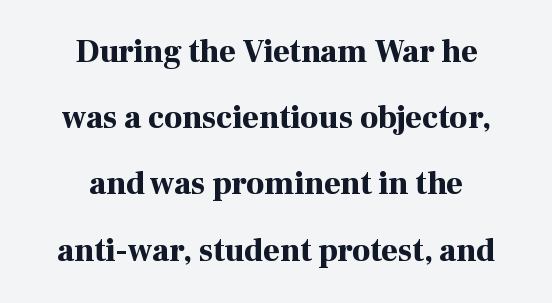
Q: Is the text bold? A: Yes.
Q: Is the text italic (slanted)? A: No, it is upright.
Q: Is the typeface a serif or a sans-serif typeface? A: Serif.
Q: Is the text underlined? A: No.
Q: How is the paragraph aligned? A: Centered.
Q: Is the spacing between letters normal or unusually wide? A: Normal.
Q: Is the spacing between lines tight, normal or loose? A: Loose.
Q: Width (condensed, normal, or wide)? A: Normal.
Q: Stroke contrast? A: High.
Q: x-height? A: Medium.
Q: Monospaced? A: No.
